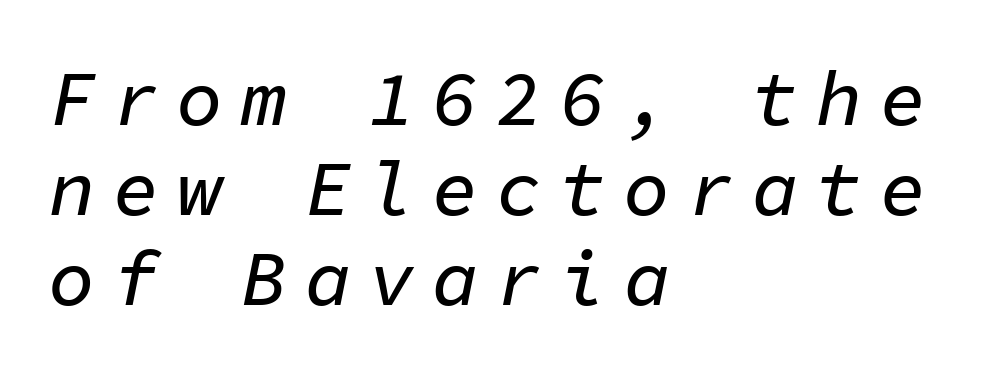
The line texture is sparse and dotted thanks to wide tracking. Style check: oblique. The letters march in equal steps, a hallmark of fixed-pitch type. Which margin do the lines hug? The left one — the right edge is uneven.
